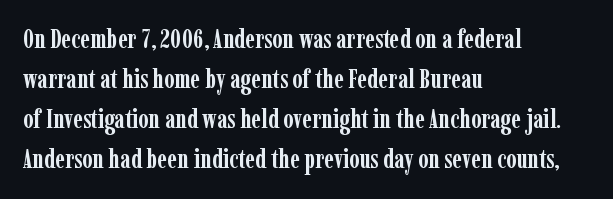
Q: Is the text bold? A: Yes.
Q: Is the text italic (slanted)? A: No, it is upright.
Q: Is the text underlined? A: No.
Q: How is the paragraph aligned? A: Left-aligned.
Q: Is the spacing between letters normal or unusually wide? A: Normal.
Q: Is the spacing between lines tight, normal or loose? A: Normal.
